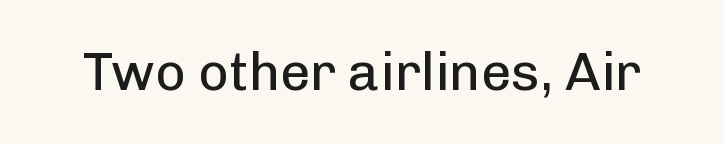
No feet cap the strokes, marking this as sans-serif type. How are the letters spaced? Ordinarily, with no added tracking. Heft: none added — not bold. These lines are rendered in a variable-pitch font.
